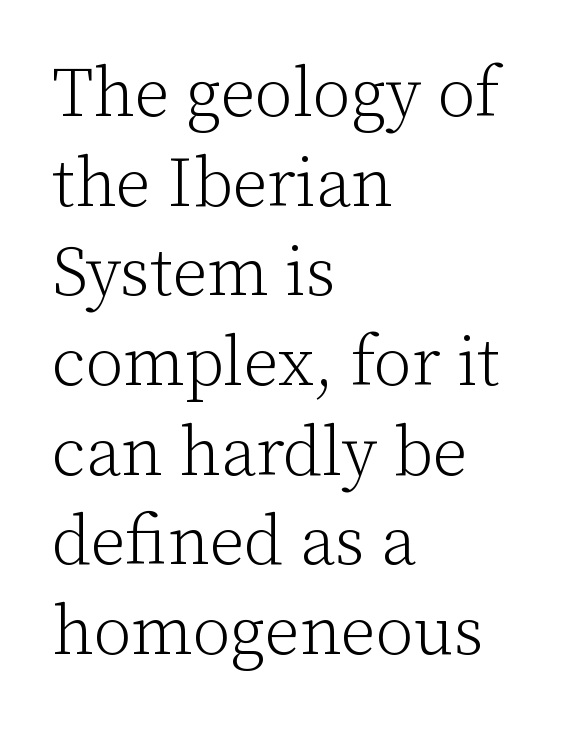
{"serif": "yes", "italic": "no", "bold": "no", "weight": "light", "width": "normal", "stroke_contrast": "low", "x_height": "medium", "monospaced": "no", "underline": "no", "align": "left", "line_spacing": "normal", "line_spacing_ratio": 1.3, "letter_spacing": "normal", "letter_spacing_em": 0.0, "glyph_px": 69}
